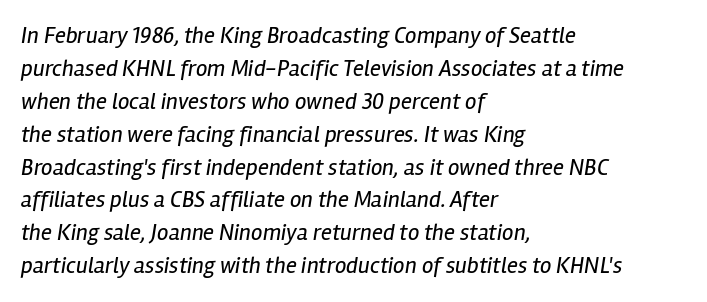
A clean baseline with only descenders dipping below it. Does the leading feel generous? No, just average. The passage shown leans; its letterforms are oblique. Casual observation: everything's shoved over to the left.
